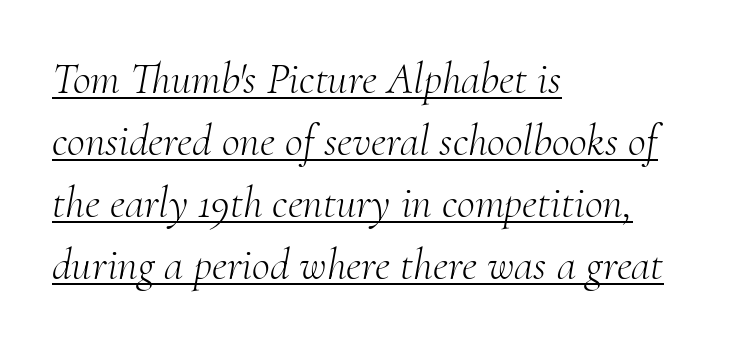
The image shows 44 px light serif type, italic (leaning right); set left-aligned, normal line spacing (1.41x), normal letter spacing, underlined; medium stroke contrast and a small x-height.
